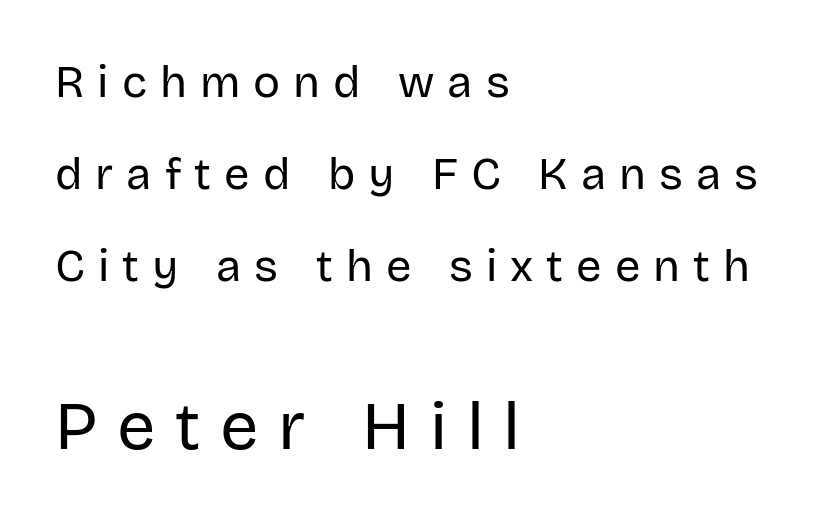
{"serif": "no", "italic": "no", "bold": "no", "weight": "regular", "width": "normal", "stroke_contrast": "low", "x_height": "large", "monospaced": "no", "underline": "no", "align": "left", "line_spacing": "loose", "line_spacing_ratio": 2.04, "letter_spacing": "wide", "letter_spacing_em": 0.29, "larger_block": "second", "size_ratio": 1.51, "glyph_px": 68}
